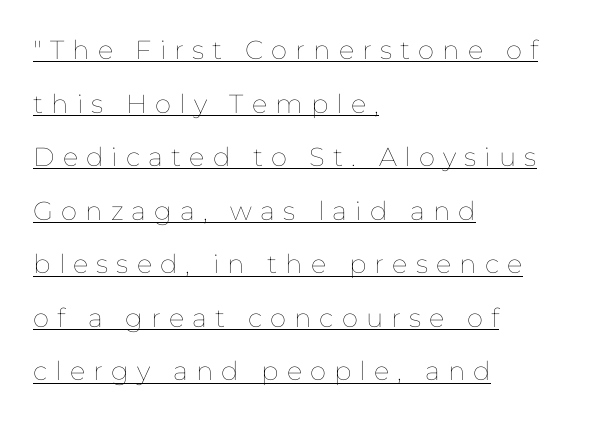
The image shows 26 px text type, upright; set left-aligned, loose line spacing (2.06x), unusually wide letter spacing (+0.31 em), underlined.
